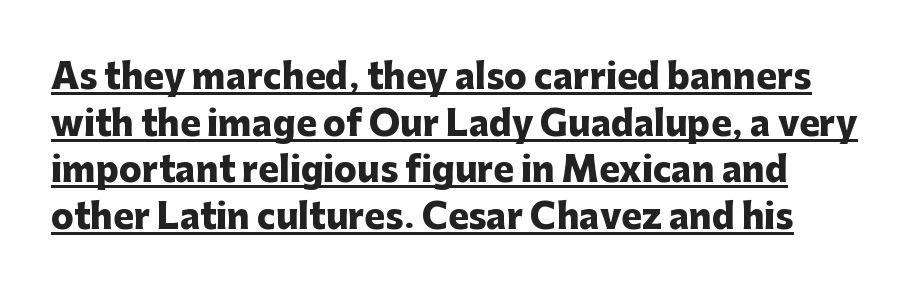
What kind of face is this? One without serifs — a sans. Heavy, bold letterforms. Spacing verdict: proportional, widths tailored to each character. Unlike italic type, these characters show no tilt at all. In terms of letterspacing, this is plain default setting.
